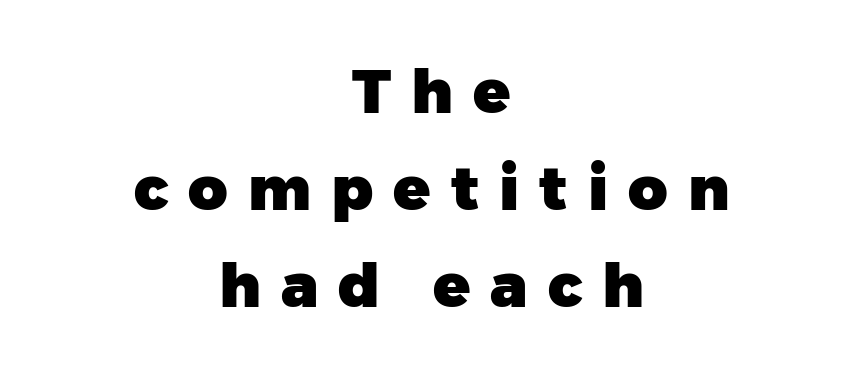
The image shows 61 px heavy sans-serif type, upright; set centered, normal line spacing (1.59x), unusually wide letter spacing (+0.33 em), not underlined; low stroke contrast and a medium x-height.
